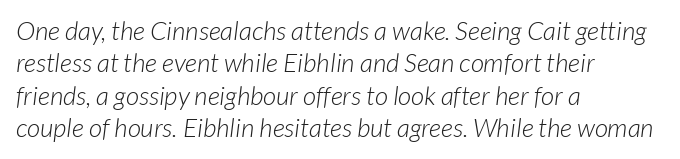
The image shows 26 px text type; set left-aligned, normal line spacing (1.25x), normal letter spacing, not underlined.
